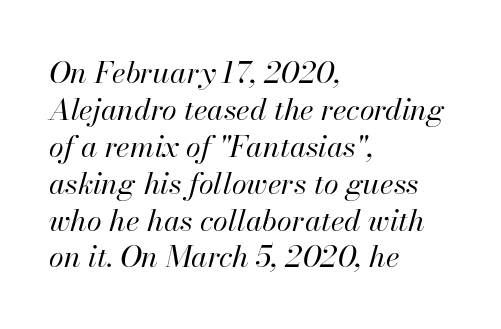
The image shows 30 px regular-weight type, italic (leaning right); set left-aligned, line spacing 1.23x, normal letter spacing, not underlined; high stroke contrast and a small x-height.
